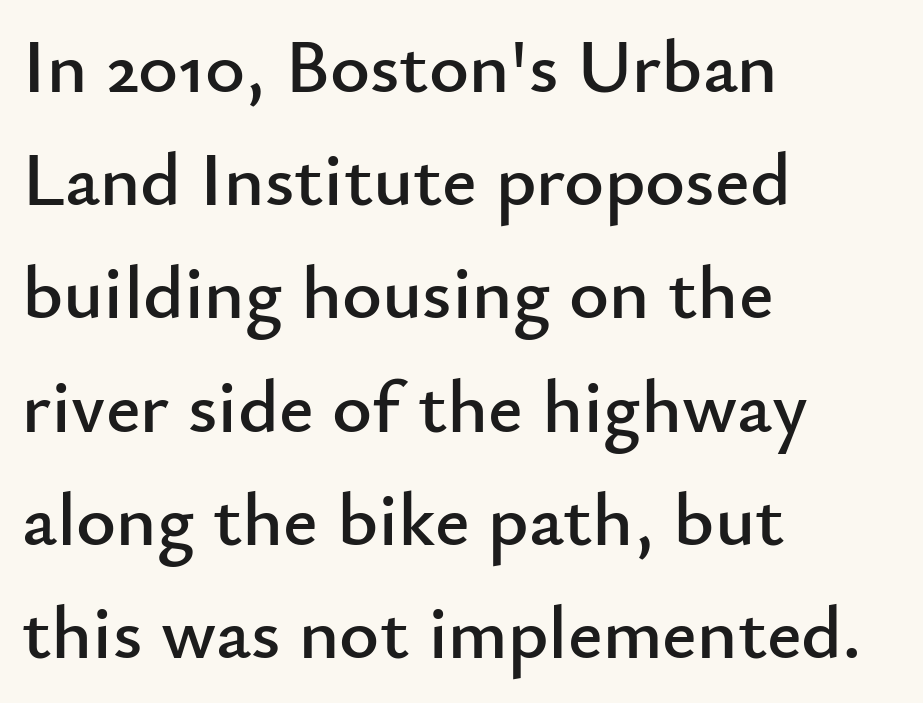
The image shows 76 px sans-serif type, upright; set left-aligned, normal line spacing (1.49x), normal letter spacing, not underlined; low stroke contrast and a small x-height.
